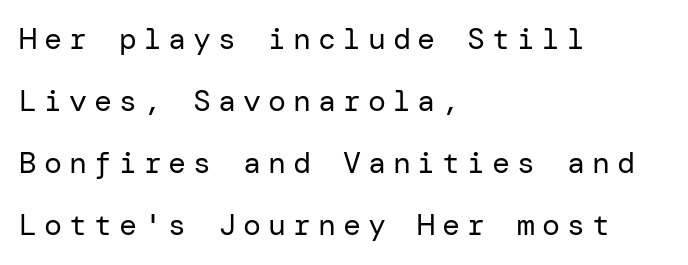
The image shows 30 px regular-weight sans-serif type, upright; set left-aligned, loose line spacing (2.07x), unusually wide letter spacing (+0.23 em), not underlined; low stroke contrast and a medium x-height.
